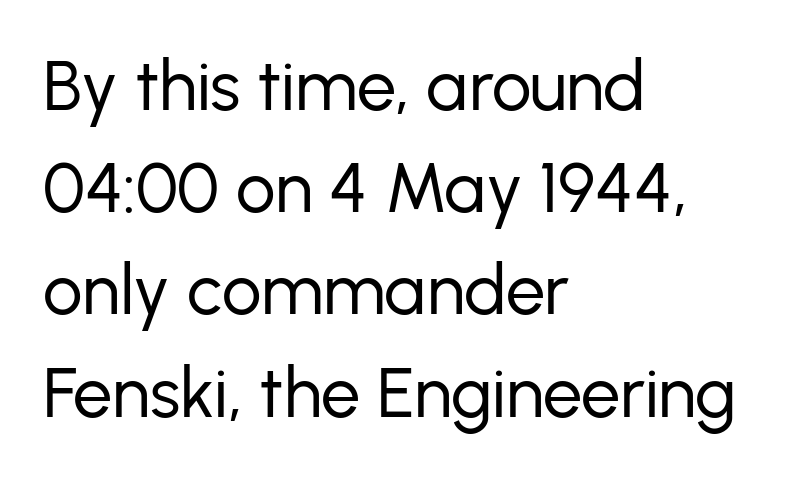
The image shows 70 px regular-weight sans-serif type, upright; set left-aligned, normal line spacing (1.46x), normal letter spacing, not underlined; low stroke contrast and a medium x-height.
